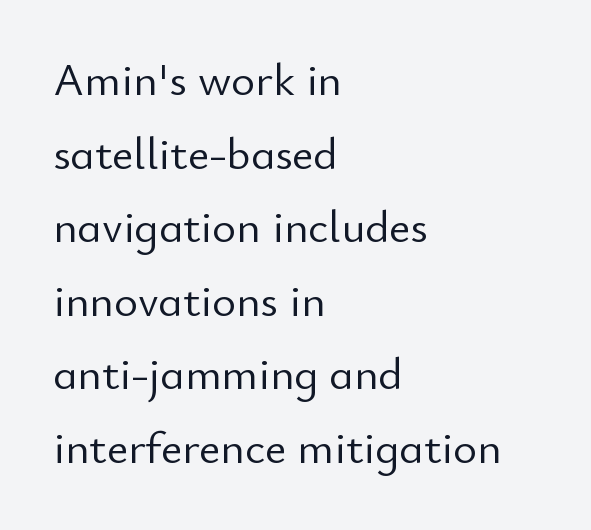
The image shows 46 px light sans-serif type, upright; set left-aligned, normal line spacing (1.6x), normal letter spacing, not underlined; low stroke contrast and a small x-height.
